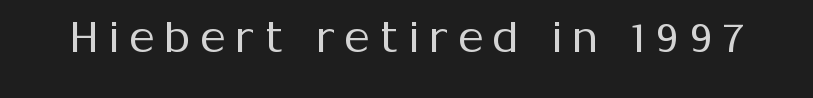
Q: Is the text bold? A: No.
Q: Is the text italic (slanted)? A: No, it is upright.
Q: Is the typeface a serif or a sans-serif typeface? A: Sans-serif.
Q: Is the text underlined? A: No.
Q: Is the spacing between letters normal or unusually wide? A: Unusually wide.
Q: Width (condensed, normal, or wide)? A: Normal.
Q: Stroke contrast? A: Medium.
Q: x-height? A: Medium.
Q: Monospaced? A: No.
